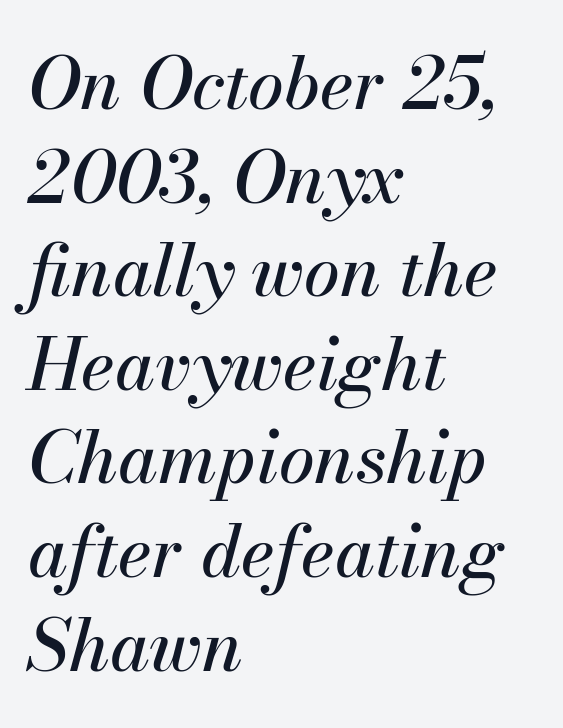
Q: Is the text italic (slanted)? A: Yes, it leans right by about 13 degrees.
Q: Is the text underlined? A: No.
Q: How is the paragraph aligned? A: Left-aligned.
Q: Is the spacing between letters normal or unusually wide? A: Normal.
Q: Is the spacing between lines tight, normal or loose? A: Normal.
Q: Width (condensed, normal, or wide)? A: Normal.
Q: Stroke contrast? A: Medium.
Q: x-height? A: Small.
Q: Monospaced? A: No.
